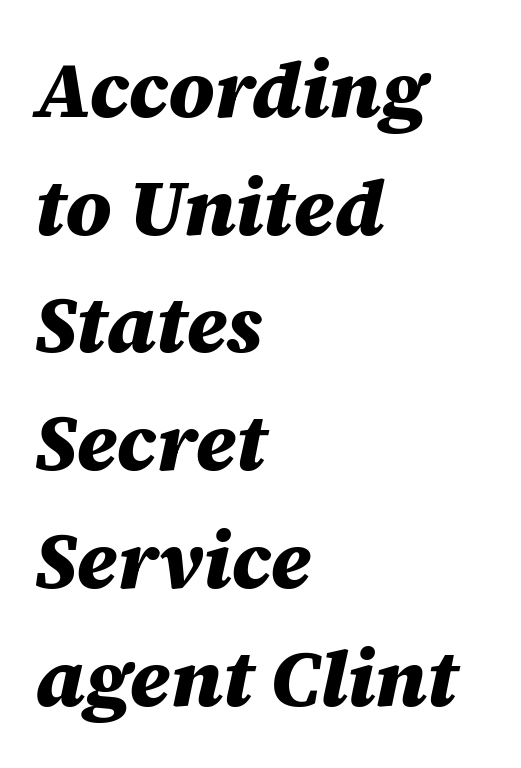
The image shows 79 px heavy type, italic (leaning right); set left-aligned, normal line spacing (1.49x), normal letter spacing, not underlined; medium stroke contrast and a large x-height.
